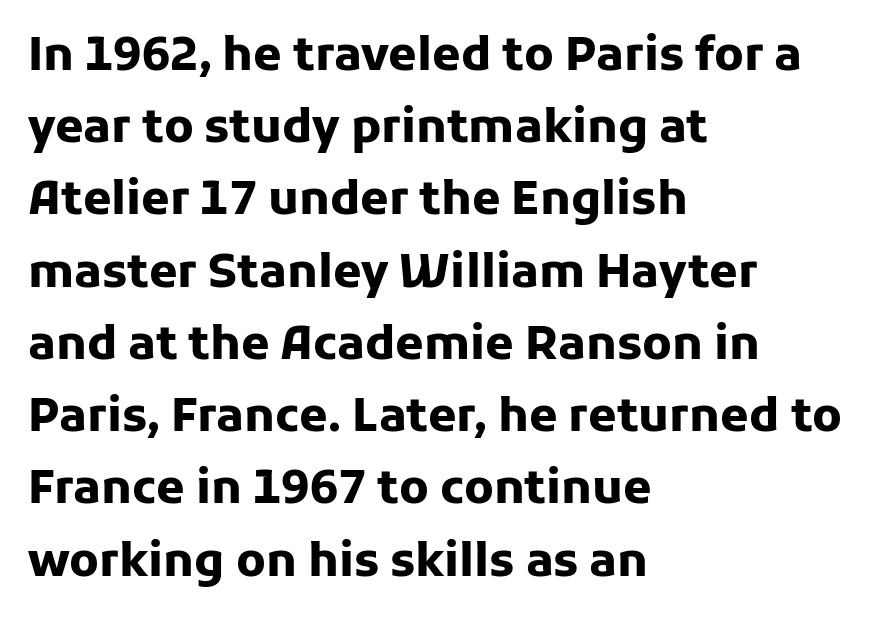
Q: Is the text bold? A: Yes.
Q: Is the text italic (slanted)? A: No, it is upright.
Q: Is the typeface a serif or a sans-serif typeface? A: Sans-serif.
Q: Is the text underlined? A: No.
Q: How is the paragraph aligned? A: Left-aligned.
Q: Is the spacing between letters normal or unusually wide? A: Normal.
Q: Is the spacing between lines tight, normal or loose? A: Normal.
Q: Width (condensed, normal, or wide)? A: Normal.
Q: Stroke contrast? A: Low.
Q: x-height? A: Medium.
Q: Monospaced? A: No.
